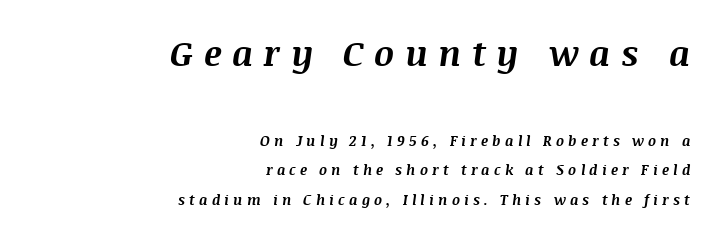
The image shows 35 px bold type, italic (leaning right); set right-aligned, loose line spacing (2.11x), unusually wide letter spacing (+0.3 em), not underlined; the first (top) block is 2.5x larger; medium stroke contrast and a large x-height.
